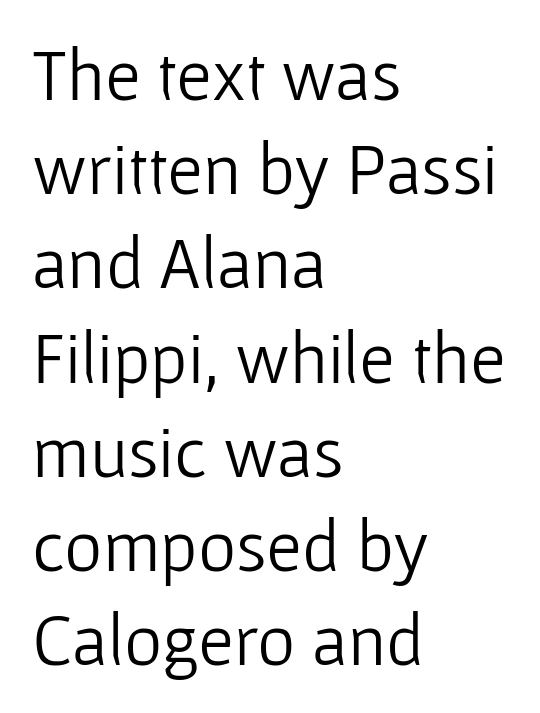
The image shows 73 px light sans-serif type, upright; set left-aligned, normal line spacing (1.29x), normal letter spacing, not underlined; low stroke contrast and a medium x-height.
